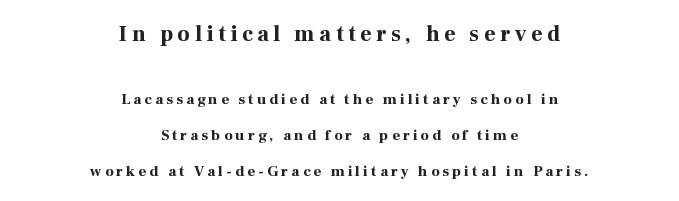
The image shows 22 px bold type, upright; set centered, loose line spacing (2.39x), unusually wide letter spacing (+0.21 em), not underlined; the first (top) block is 1.47x larger.
